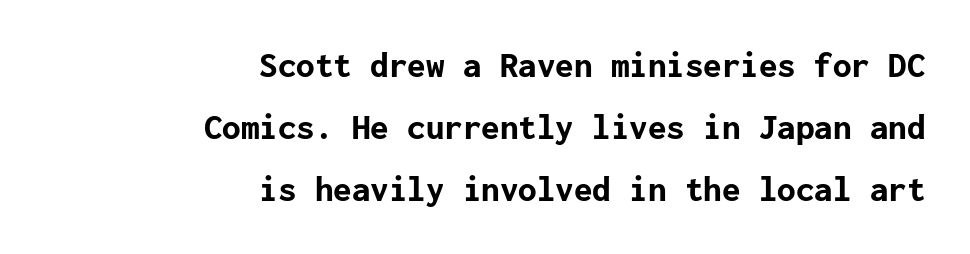
Here the glyphs are tracked normally, forming tight word shapes. The block of text has a typical density, with ordinary space between rows. The space beneath each line is pristine and unruled. In terms of weight, the rendering is a true, heavy bold.
